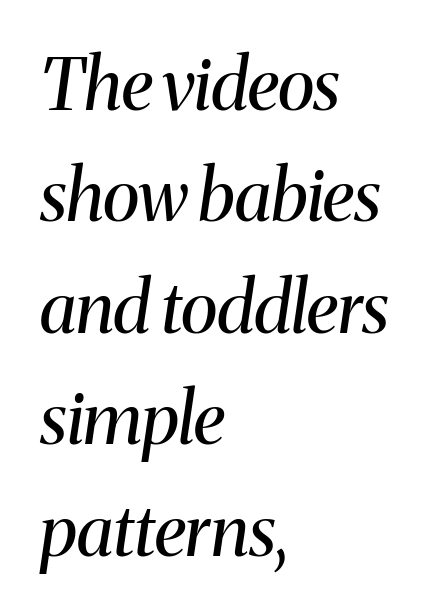
Q: Is the text bold? A: No.
Q: Is the text italic (slanted)? A: Yes, it leans right by about 8 degrees.
Q: Is the typeface a serif or a sans-serif typeface? A: Serif.
Q: Is the text underlined? A: No.
Q: How is the paragraph aligned? A: Left-aligned.
Q: Is the spacing between letters normal or unusually wide? A: Normal.
Q: Is the spacing between lines tight, normal or loose? A: Normal.
Q: Width (condensed, normal, or wide)? A: Normal.
Q: Stroke contrast? A: Medium.
Q: x-height? A: Medium.
Q: Monospaced? A: No.
